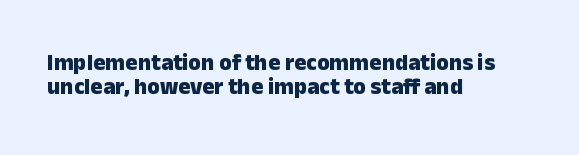
The line-height multiplier appears low, near solid setting. Each word holds together tightly as a unit, with standard inter-letter gaps. The letters stand straight up with perfectly vertical stems. A bare baseline throughout the passage. The text block is weighted toward the left margin, trailing off unevenly rightward. Weight: bold.
